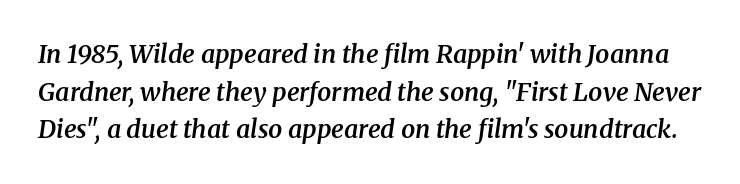
{"italic": "yes", "lean": "right", "slant_degrees": 8, "bold": "semi", "underline": "no", "line_spacing": "normal", "line_spacing_ratio": 1.51, "letter_spacing": "normal", "letter_spacing_em": 0.0, "glyph_px": 25}
